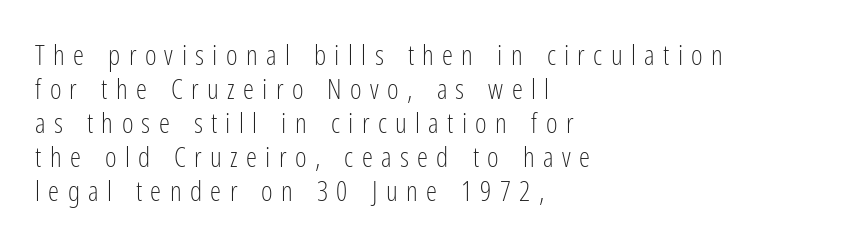
The image shows 28 px light, condensed sans-serif type, upright; set left-aligned, line spacing 1.21x, unusually wide letter spacing (+0.3 em), not underlined; low stroke contrast and a medium x-height.
